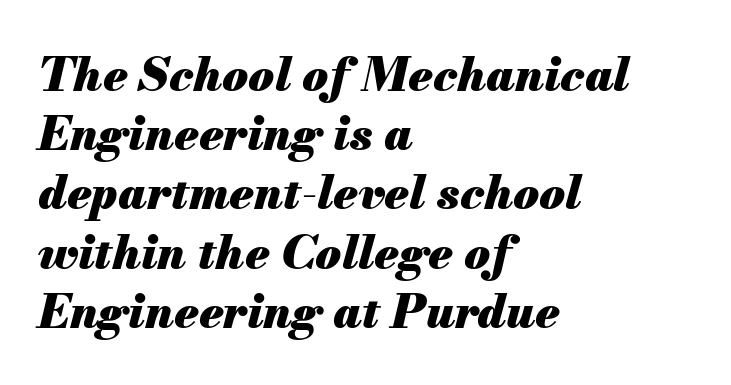
Varying glyph widths throughout — classic text-font behaviour. The tracking reads as untouched default to a designer's eye. Lines of text with bare space underneath. The passage shown is emphatically bold. The rag falls on the right side of this text block. Line spacing here is normal.
